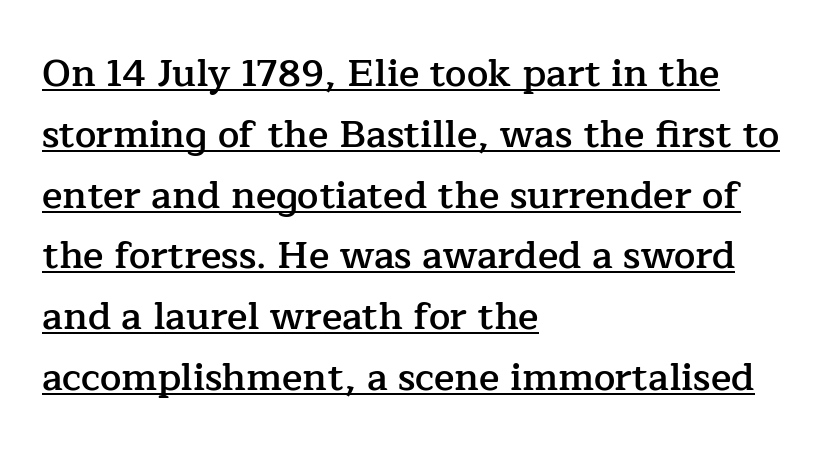
Caption: standard tracking, unaltered. Rows of type keep a routine distance in the vertical direction. A baseline rule has been typeset under these characters. Rendered with straight, roman letterforms. Classification — serif.
